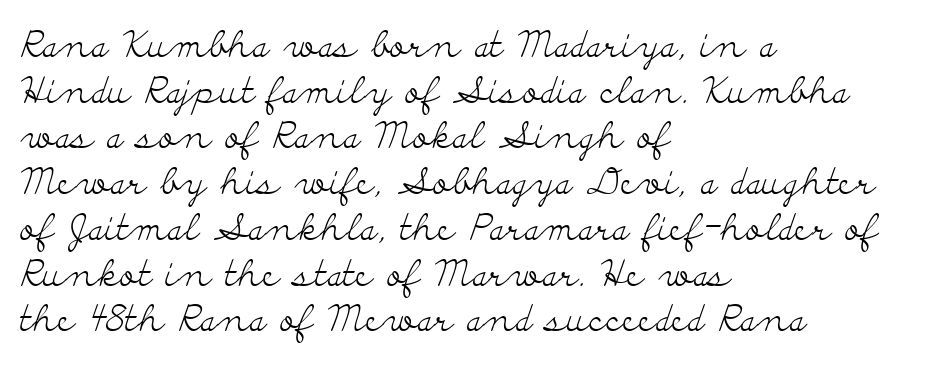
{"serif": "yes", "bold": "no", "weight": "light", "width": "wide", "stroke_contrast": "low", "x_height": "small", "monospaced": "no", "underline": "no", "align": "left", "line_spacing": "normal", "line_spacing_ratio": 1.27, "letter_spacing": "normal", "letter_spacing_em": 0.0, "glyph_px": 36}
